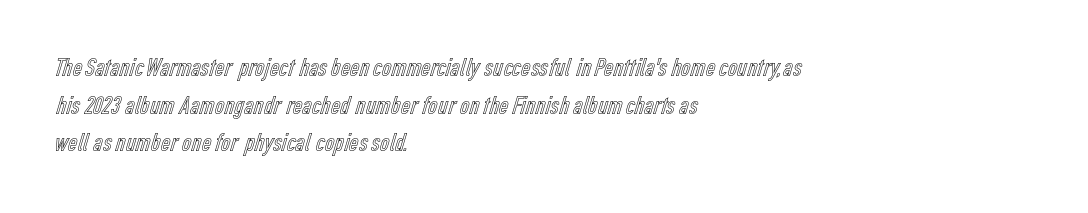
The image shows 26 px text type; set left-aligned, normal line spacing (1.45x), normal letter spacing, not underlined.
